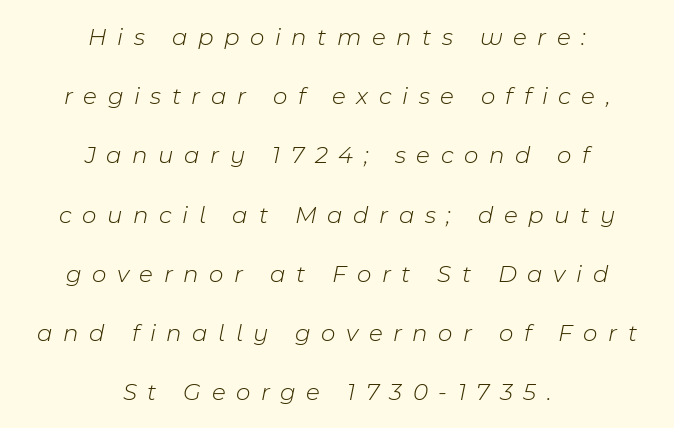
The image shows 25 px text type, italic (leaning right); set centered, loose line spacing (2.37x), unusually wide letter spacing (+0.42 em), not underlined.
